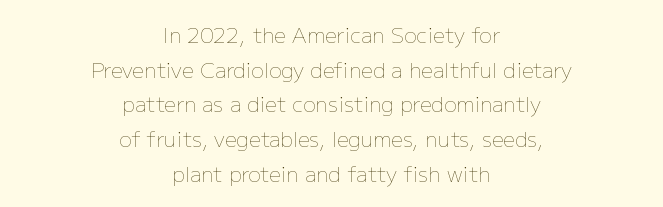
{"italic": "no", "bold": "no", "underline": "no", "align": "center", "line_spacing": "normal", "line_spacing_ratio": 1.65, "letter_spacing": "normal", "letter_spacing_em": 0.0, "glyph_px": 21}
